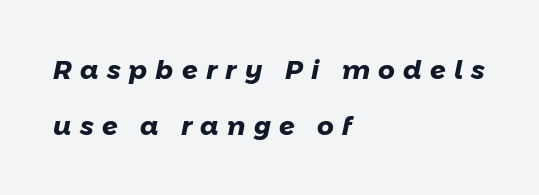
{"bold": "yes", "underline": "no", "align": "left", "line_spacing": "loose", "line_spacing_ratio": 2.15, "letter_spacing": "wide", "letter_spacing_em": 0.32, "glyph_px": 26}
